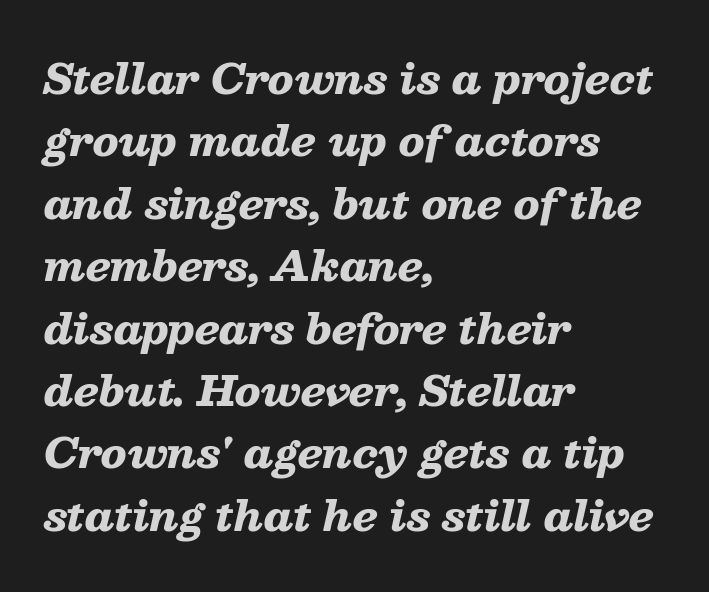
Q: Is the text bold? A: Yes.
Q: Is the text italic (slanted)? A: Yes, it leans right by about 13 degrees.
Q: Is the text underlined? A: No.
Q: How is the paragraph aligned? A: Left-aligned.
Q: Is the spacing between letters normal or unusually wide? A: Normal.
Q: Is the spacing between lines tight, normal or loose? A: Normal.
Q: Width (condensed, normal, or wide)? A: Wide.
Q: Stroke contrast? A: Low.
Q: x-height? A: Medium.
Q: Monospaced? A: No.
